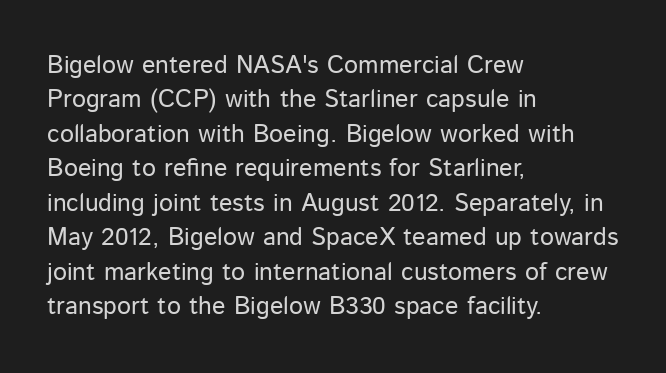
The image shows 25 px text type, upright; set left-aligned, normal line spacing (1.38x), normal letter spacing, not underlined.
